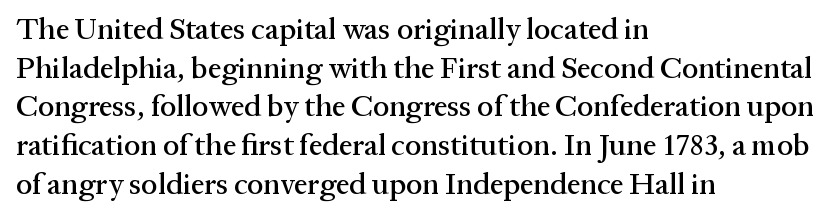
The image shows 30 px serif type, upright; set left-aligned, normal line spacing (1.29x), normal letter spacing, not underlined; medium stroke contrast and a medium x-height.
